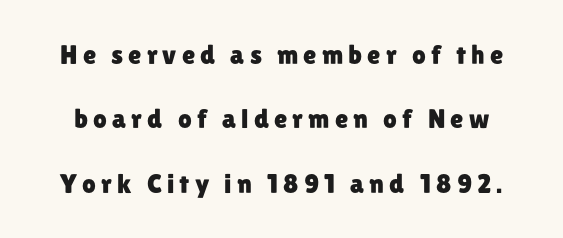
{"italic": "no", "underline": "no", "line_spacing": "loose", "line_spacing_ratio": 2.38, "glyph_px": 27}
